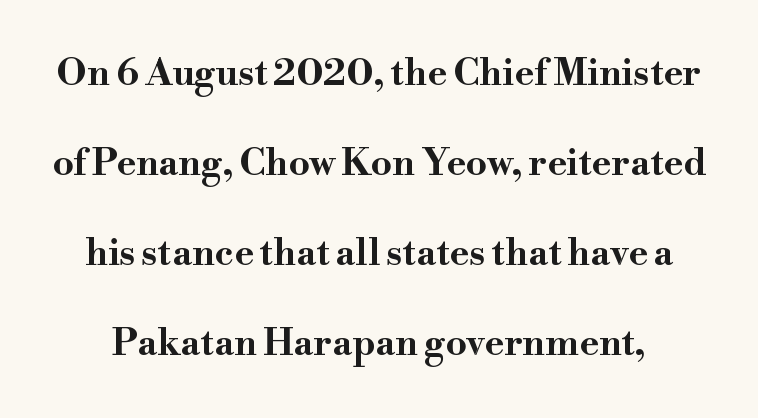
Every letter is thick-stroked: bold, no question. Note: serifs present on the glyphs. If you measured baseline to baseline, you'd find a long distance. Notice how the stems are strictly vertical — no italics here. Tracking here is standard; glyphs follow each other at the usual distance.
